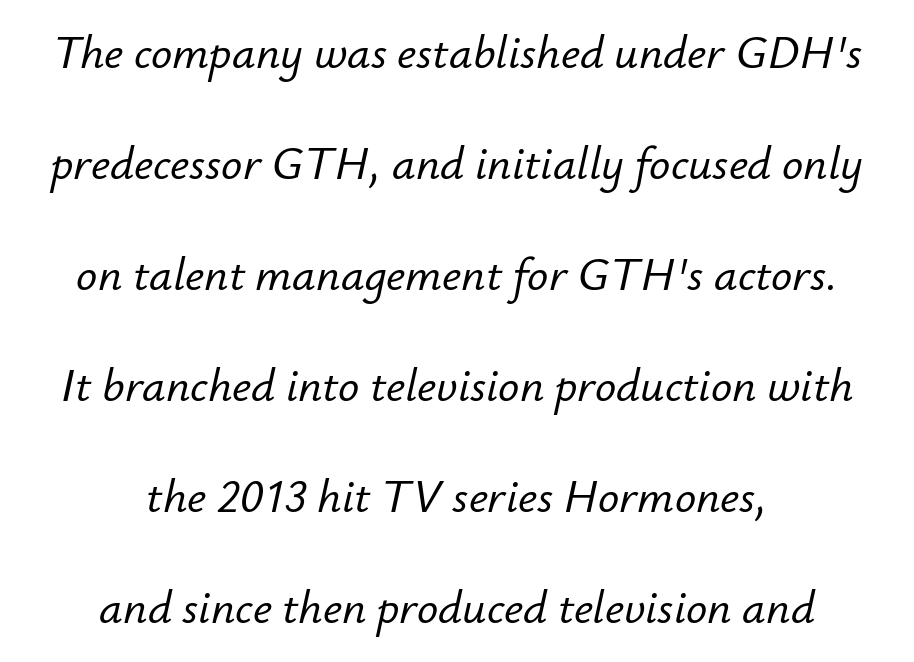
The image shows 47 px text type, italic (leaning right); set centered, loose line spacing (2.36x), normal letter spacing, not underlined; low stroke contrast and a small x-height.
